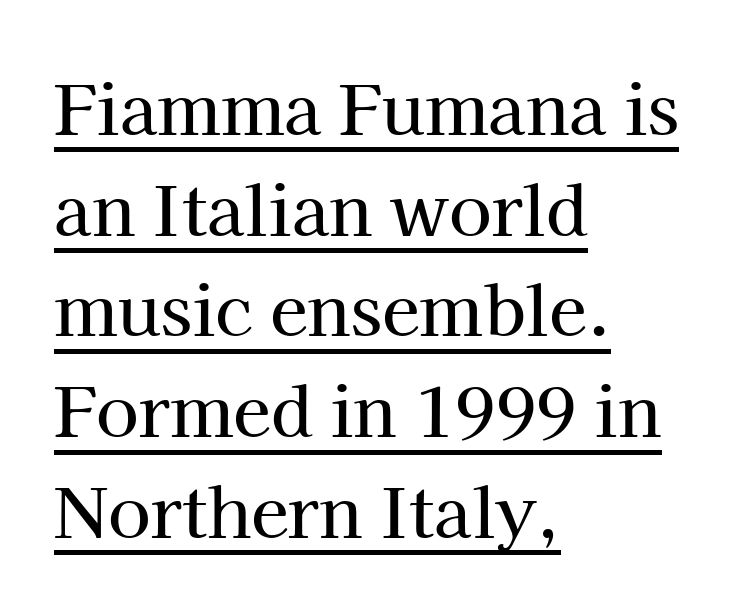
Q: Is the text italic (slanted)? A: No, it is upright.
Q: Is the typeface a serif or a sans-serif typeface? A: Serif.
Q: Is the text underlined? A: Yes.
Q: How is the paragraph aligned? A: Left-aligned.
Q: Is the spacing between letters normal or unusually wide? A: Normal.
Q: Is the spacing between lines tight, normal or loose? A: Normal.
Q: Width (condensed, normal, or wide)? A: Normal.
Q: Stroke contrast? A: High.
Q: x-height? A: Medium.
Q: Monospaced? A: No.
